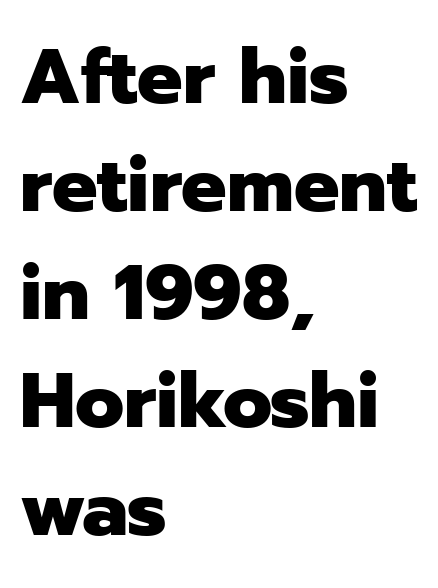
Interline gaps are of average width in this sample. Every row of glyphs begins at an identical x-position on the left. Proportional: the letters do not fall into vertical columns. No word sits above an underline. Compared with an ordinary text face, these strokes are far heavier — a full bold. Serifs: no, the terminals of the letterforms are clean.
